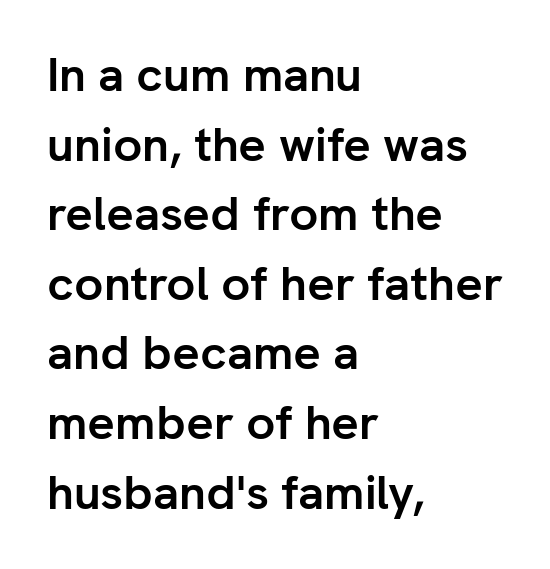
Q: Is the text bold? A: Yes.
Q: Is the text italic (slanted)? A: No, it is upright.
Q: Is the typeface a serif or a sans-serif typeface? A: Sans-serif.
Q: Is the text underlined? A: No.
Q: How is the paragraph aligned? A: Left-aligned.
Q: Is the spacing between letters normal or unusually wide? A: Normal.
Q: Is the spacing between lines tight, normal or loose? A: Normal.
Q: Width (condensed, normal, or wide)? A: Normal.
Q: Stroke contrast? A: Low.
Q: x-height? A: Medium.
Q: Monospaced? A: No.
